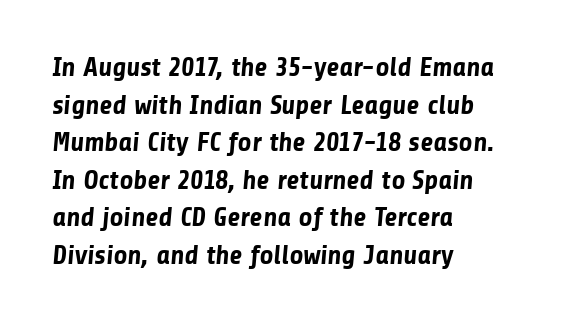
{"bold": "yes", "underline": "no", "align": "left", "line_spacing": "normal", "line_spacing_ratio": 1.39, "letter_spacing": "normal", "letter_spacing_em": 0.0, "glyph_px": 27}
